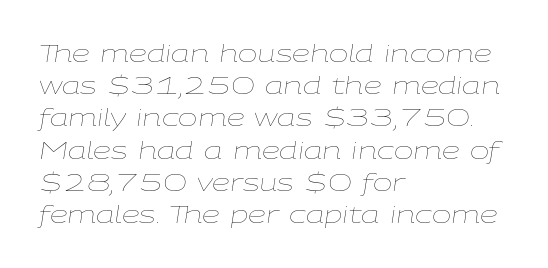
The letterforms sit shoulder to shoulder at normal distance. Summary of weight: not heavy and not bold. The specimen omits any rule beneath the text block's lines. How would I describe the line gaps? Plain and ordinary. The font's italic variant was chosen for this text. The paragraph has a hard left edge and a soft right edge.
